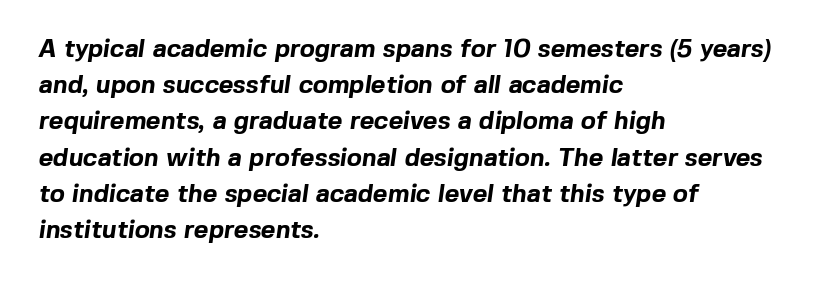
{"bold": "yes", "underline": "no", "align": "left", "line_spacing": "normal", "line_spacing_ratio": 1.45, "letter_spacing": "normal", "letter_spacing_em": 0.0, "glyph_px": 25}
